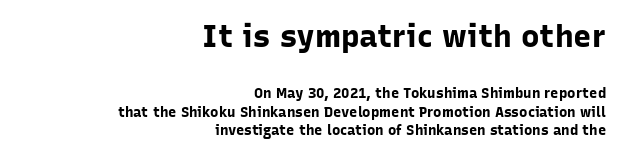
{"serif": "no", "italic": "no", "bold": "yes", "weight": "bold", "width": "normal", "stroke_contrast": "low", "x_height": "medium", "monospaced": "no", "underline": "no", "align": "right", "line_spacing": "normal", "line_spacing_ratio": 1.35, "letter_spacing": "normal", "letter_spacing_em": 0.0, "larger_block": "first", "size_ratio": 2.21, "glyph_px": 31}
